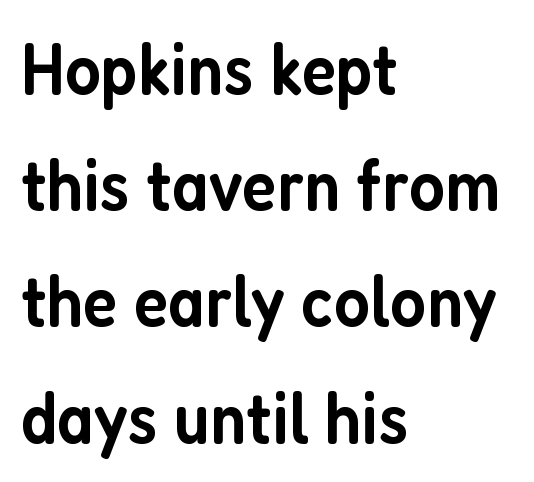
The lines are quadded left. Do the characters align in a grid? No, the font is proportional. Nothing unusual about the tracking: characters are spaced as the font intends. These lines carry some extra weight — a demibold, not a full bold.
